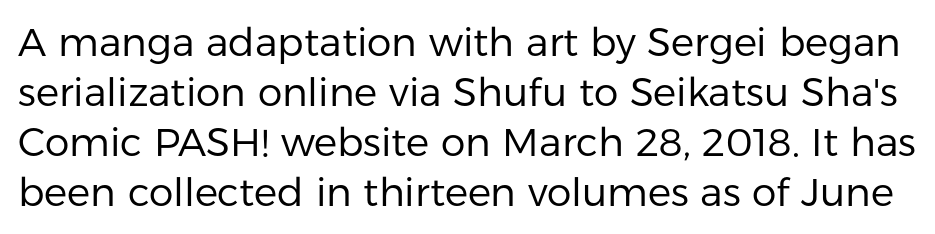
{"serif": "no", "italic": "no", "bold": "no", "weight": "regular", "width": "normal", "stroke_contrast": "low", "x_height": "medium", "monospaced": "no", "underline": "no", "line_spacing": "normal", "line_spacing_ratio": 1.28, "letter_spacing": "normal", "letter_spacing_em": 0.0, "glyph_px": 39}
